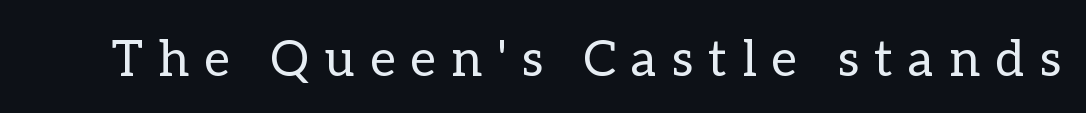
The passage shown is typed in a proportional face where columns would drift. Is the stroke heavy? The answer is a plain regular-or-lighter. Nope, not italic — everything's standing straight. Observe the wide spacing: letters keep a clear distance from each other. The baseline area is clear.
